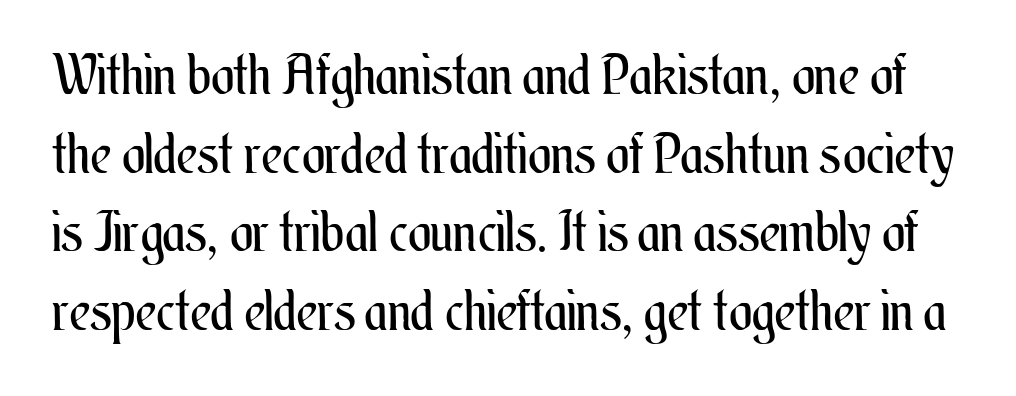
Compared with a typical body face, this is equally light or lighter still. Between one letter and the next there's only the usual sliver of space. Proportional: the letters do not fall into vertical columns. Notice how descenders clear the ascenders below comfortably — that's standard leading.
